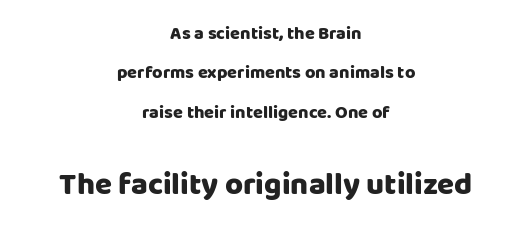
Q: Is the text italic (slanted)? A: No, it is upright.
Q: Is the typeface a serif or a sans-serif typeface? A: Sans-serif.
Q: Is the text underlined? A: No.
Q: How is the paragraph aligned? A: Centered.
Q: Is the spacing between letters normal or unusually wide? A: Normal.
Q: Is the spacing between lines tight, normal or loose? A: Loose.
Q: Which block of text is set in a larger size, the first (top) or the second (bottom)? A: The second (bottom) one.
Q: Width (condensed, normal, or wide)? A: Normal.
Q: Stroke contrast? A: Low.
Q: x-height? A: Large.
Q: Monospaced? A: No.
